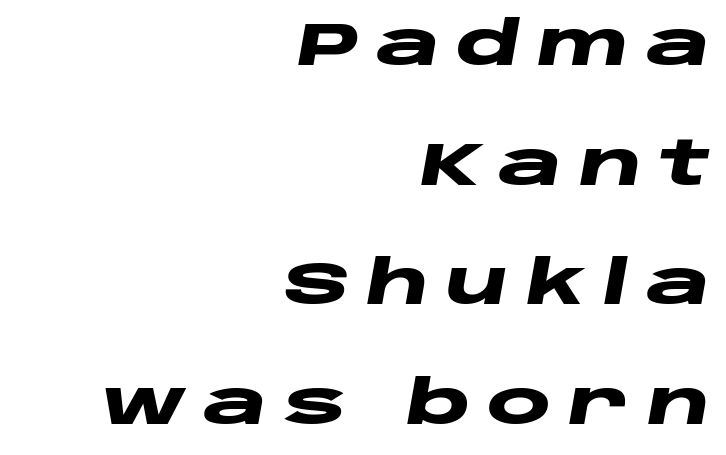
Q: Is the text bold? A: Yes.
Q: Is the text italic (slanted)? A: Yes, it leans right by about 10 degrees.
Q: Is the text underlined? A: No.
Q: How is the paragraph aligned? A: Right-aligned.
Q: Is the spacing between letters normal or unusually wide? A: Unusually wide.
Q: Is the spacing between lines tight, normal or loose? A: Loose.
Q: Width (condensed, normal, or wide)? A: Wide.
Q: Stroke contrast? A: Low.
Q: x-height? A: Large.
Q: Monospaced? A: No.
